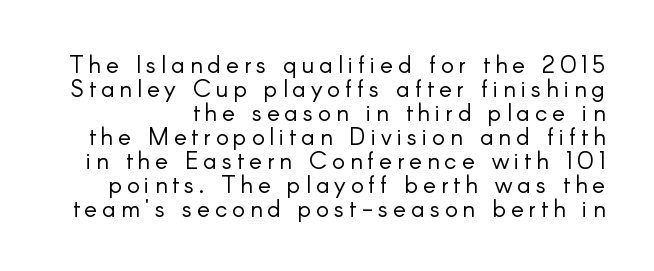
The image shows 24 px text type, upright; set tight line spacing (1.0x), unusually wide letter spacing (+0.21 em), not underlined.
